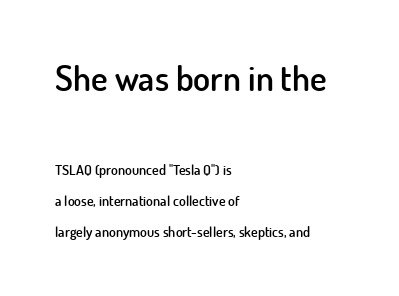
Does the type have serifs? No, each stem ends abruptly. Upright lettering throughout. Glyph-to-glyph distance matches everyday printed text. A student would call this left alignment; a typographer would say flush left, rag right.
